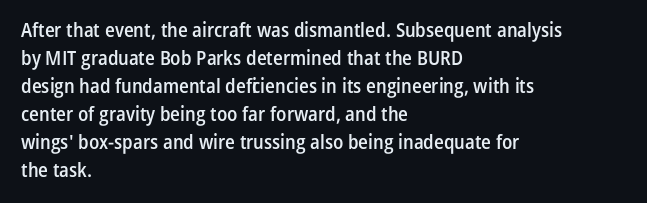
Designer's note — italics off, roman on. How are the letters spaced? Ordinarily, with no added tracking. Heft: intermediate — a semibold. Horizontal bands of white between lines are of average thickness. The typesetter chose a ragged-right arrangement here. Beneath every word, the page is bare.
